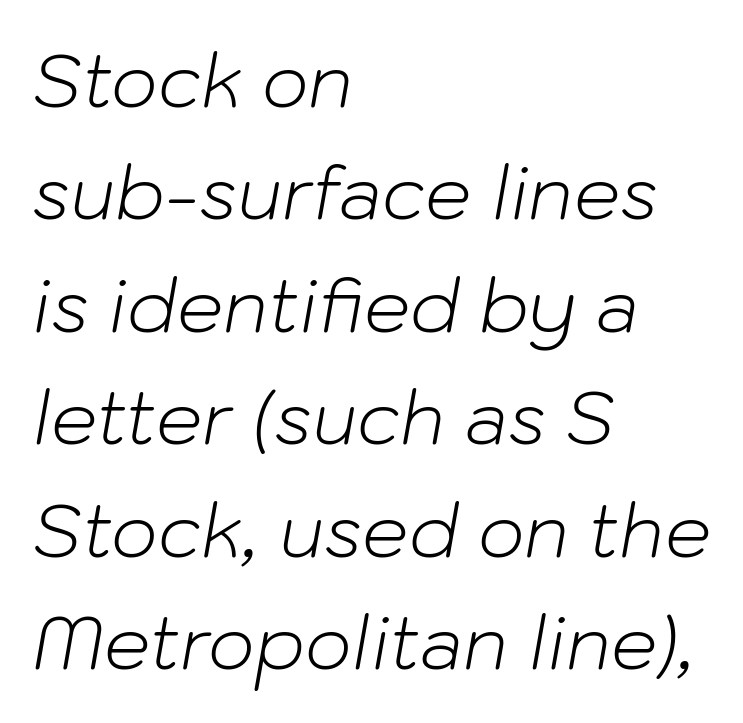
Interline gaps are of average width in this sample. Layout note: lines flush left. The text carries the slant typical of an italic or oblique font. The strokes carry an ordinary text weight at most. Rule under the text: the space is simply empty.
